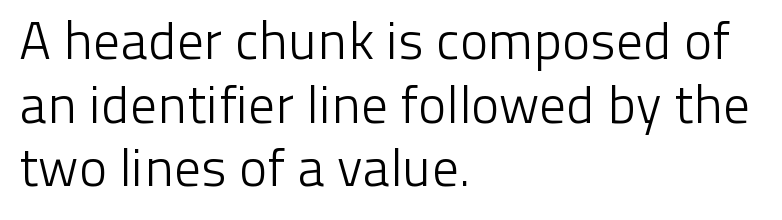
The horizontal fit of the characters is conventional and even. You could not count columns in this text — the font is proportionally spaced. Observe the absence of serifs on each vertical stroke in this sample. Think standard paragraph weight, or any step lighter than that. In terms of posture, this sample is upright. Leftover space on each line is placed entirely after the last word.
